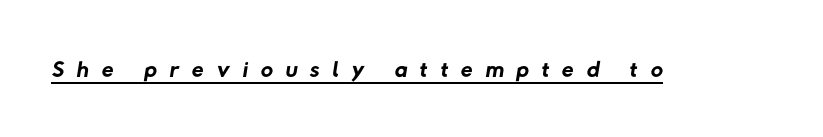
The image shows 34 px regular-weight sans-serif type; set unusually wide letter spacing (+0.38 em), underlined; low stroke contrast and a medium x-height.
